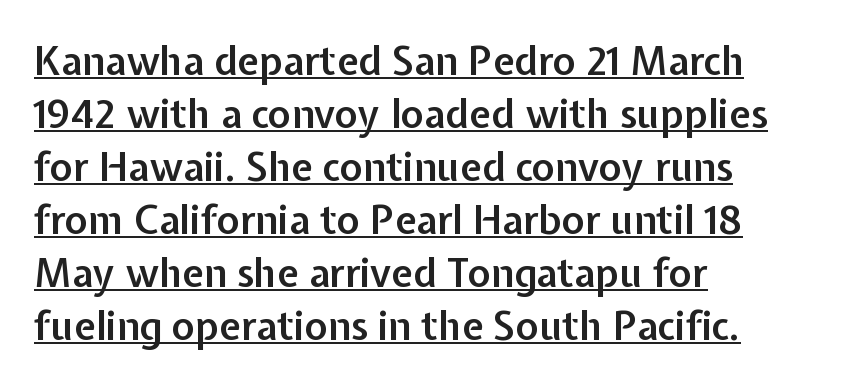
These words are printed semibold, heavier than regular yet not bold. Think of a printed novel: that variable character pitch is what you see here. The specimen reads as upright at a glance. Is the letter spacing exaggerated? No — it looks like the ordinary default. Examine the stroke ends and you'll find no serifs.
